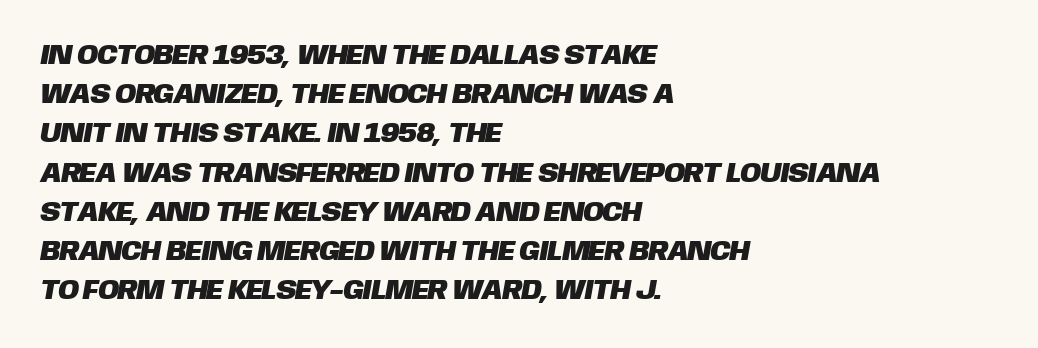
Q: Is the typeface a serif or a sans-serif typeface? A: Sans-serif.
Q: Is the text underlined? A: No.
Q: How is the paragraph aligned? A: Left-aligned.
Q: Is the spacing between letters normal or unusually wide? A: Normal.
Q: Is the spacing between lines tight, normal or loose? A: Normal.
Q: Width (condensed, normal, or wide)? A: Normal.
Q: Stroke contrast? A: Low.
Q: x-height? A: Large.
Q: Monospaced? A: No.
